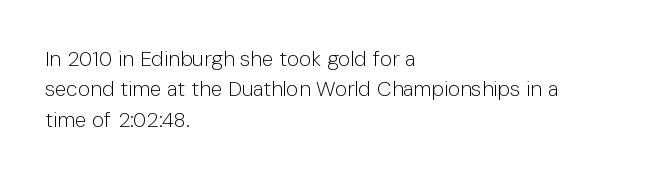
Q: Is the text bold? A: No.
Q: Is the text italic (slanted)? A: No, it is upright.
Q: Is the text underlined? A: No.
Q: How is the paragraph aligned? A: Left-aligned.
Q: Is the spacing between letters normal or unusually wide? A: Normal.
Q: Is the spacing between lines tight, normal or loose? A: Normal.
